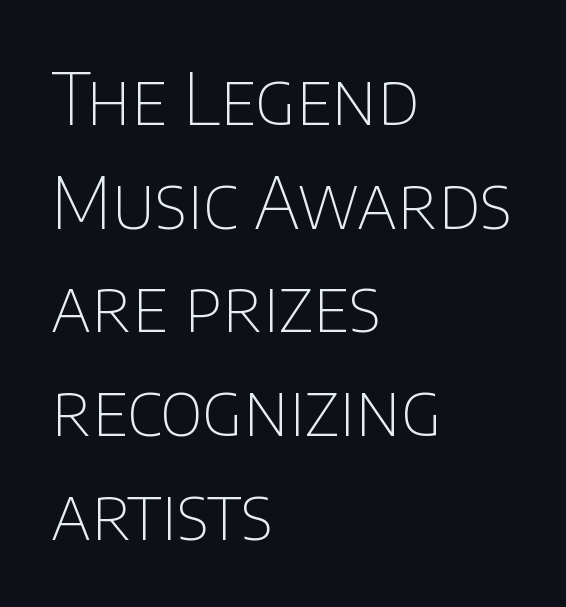
Spacing verdict: proportional, widths tailored to each character. The characters are drawn with everyday or finer stroke widths. Quick note: interline space is typical. The area under the type is left untouched. Rendered with straight, roman letterforms.
